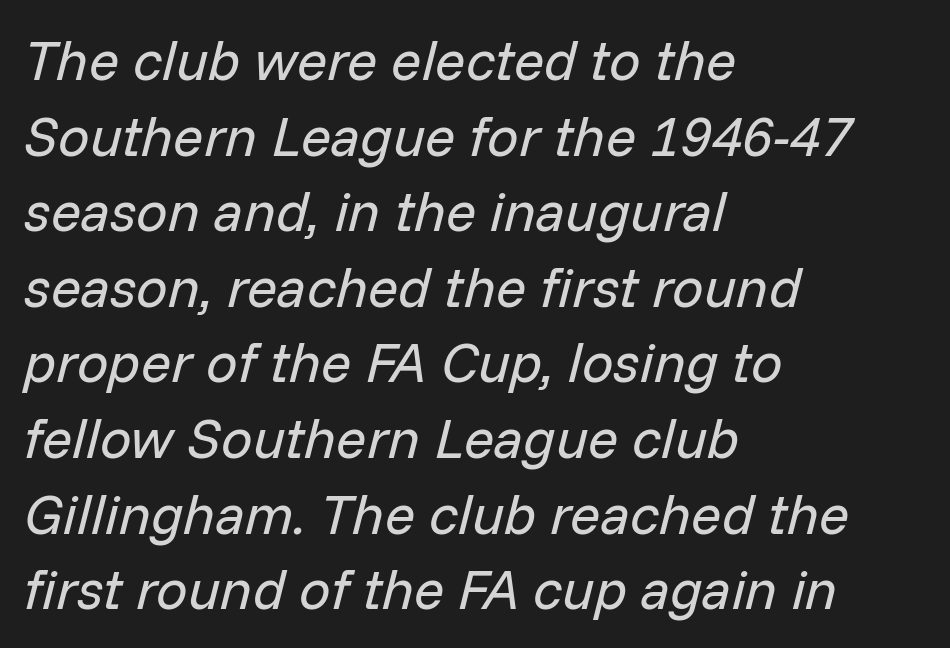
Q: Is the text bold? A: No.
Q: Is the text italic (slanted)? A: Yes, it leans right by about 14 degrees.
Q: Is the text underlined? A: No.
Q: How is the paragraph aligned? A: Left-aligned.
Q: Is the spacing between letters normal or unusually wide? A: Normal.
Q: Is the spacing between lines tight, normal or loose? A: Normal.
Q: Width (condensed, normal, or wide)? A: Normal.
Q: Stroke contrast? A: Low.
Q: x-height? A: Medium.
Q: Monospaced? A: No.
